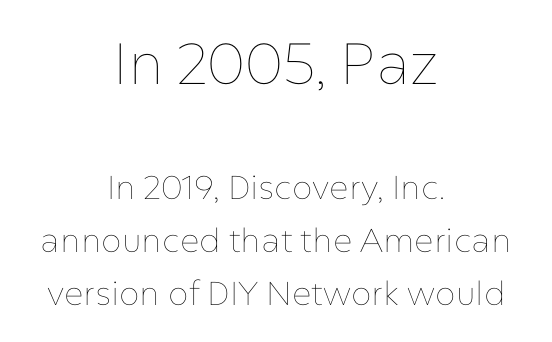
Notice how descenders clear the ascenders below comfortably — that's standard leading. The strokes are not fattened; the text isn't bold. Spacing between characters is what you'd get straight out of the box. Does the copy run flush right? No — it is centered line by line. The space beneath each line is pristine and unruled. Character widths vary here, with narrow letters taking less room than wide ones.
